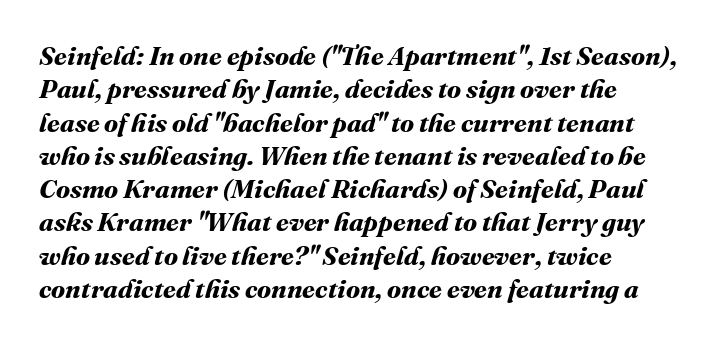
Q: Is the text bold? A: Yes.
Q: Is the text underlined? A: No.
Q: How is the paragraph aligned? A: Left-aligned.
Q: Is the spacing between letters normal or unusually wide? A: Normal.
Q: Is the spacing between lines tight, normal or loose? A: Normal.
